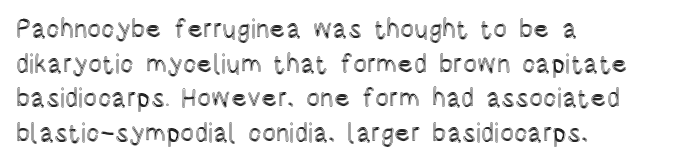
The image shows 26 px text type, upright; set left-aligned, normal line spacing (1.33x), normal letter spacing, not underlined.
